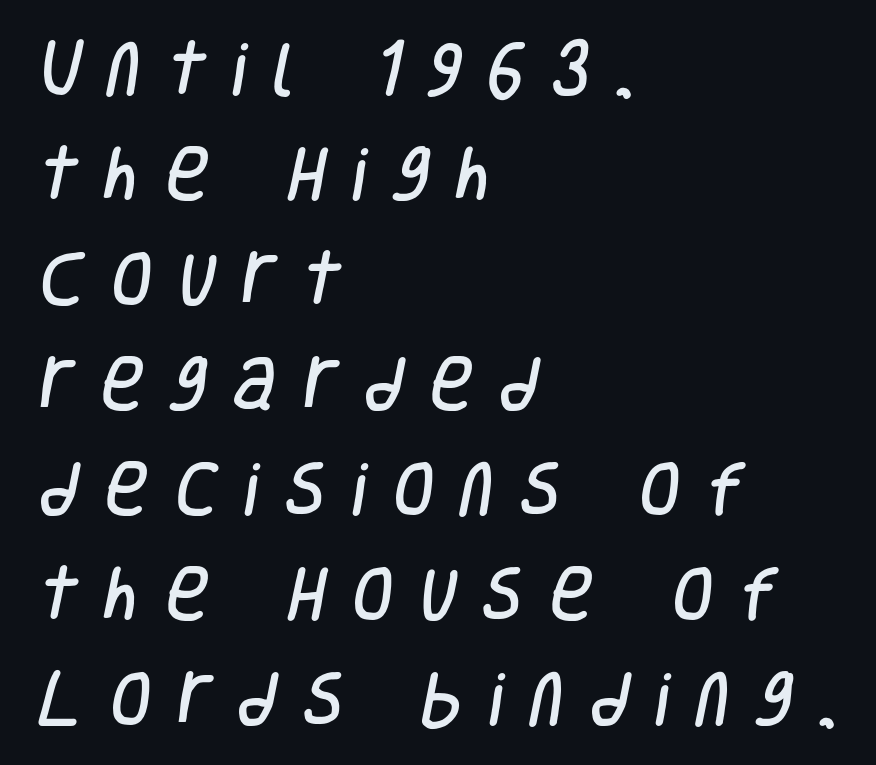
{"serif": "no", "width": "condensed", "stroke_contrast": "low", "x_height": "large", "monospaced": "no", "underline": "no", "align": "left", "line_spacing_ratio": 1.78, "letter_spacing": "wide", "letter_spacing_em": 0.45, "glyph_px": 59}
